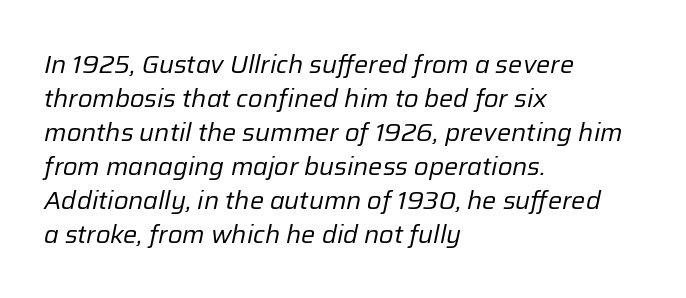
In terms of letterspacing, this is plain default setting. These lines sit exactly where default settings would place them. Compared with a centered layout, this one pins lines to the left instead. Check the space under the baseline: it is left empty. The specimen reads as italic at a glance.
